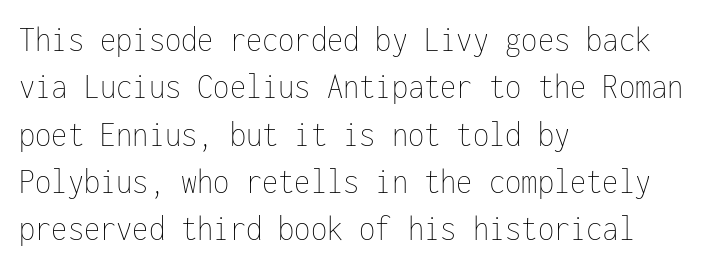
The image shows 37 px thin, condensed type, upright, monospaced; set left-aligned, normal line spacing (1.28x), normal letter spacing, not underlined; low stroke contrast and a medium x-height.
